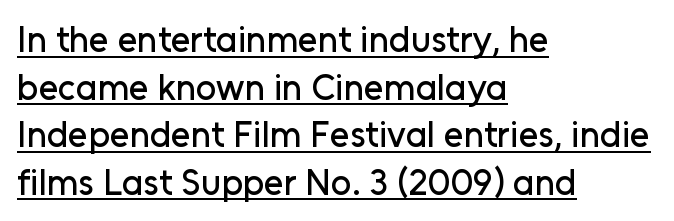
The image shows 36 px sans-serif type, upright; set left-aligned, normal line spacing (1.32x), normal letter spacing, underlined; low stroke contrast and a medium x-height.
